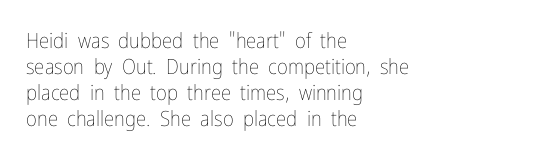
The typography opts for an upright posture over an oblique one. Unmarked baselines from the first word to the last. Students, note that the glyphs here touch the page at normal intervals. Which margin do the lines hug? The left one — the right edge is uneven. The typesetting does not lean heavy: it is not bold.
